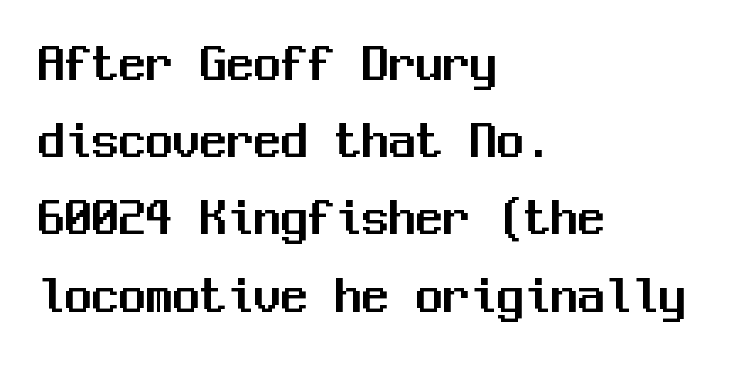
Between one letter and the next there's only the usual sliver of space. These lines were composed using upright roman letters. This rendering features lettering with no underline. Every character here occupies the same horizontal width, giving the sample a typewriter-like rhythm.
